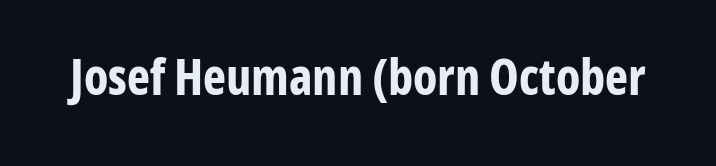
Q: Is the text bold? A: Yes.
Q: Is the text italic (slanted)? A: No, it is upright.
Q: Is the typeface a serif or a sans-serif typeface? A: Sans-serif.
Q: Is the text underlined? A: No.
Q: Is the spacing between letters normal or unusually wide? A: Normal.
Q: Width (condensed, normal, or wide)? A: Condensed.
Q: Stroke contrast? A: Low.
Q: x-height? A: Medium.
Q: Monospaced? A: No.
